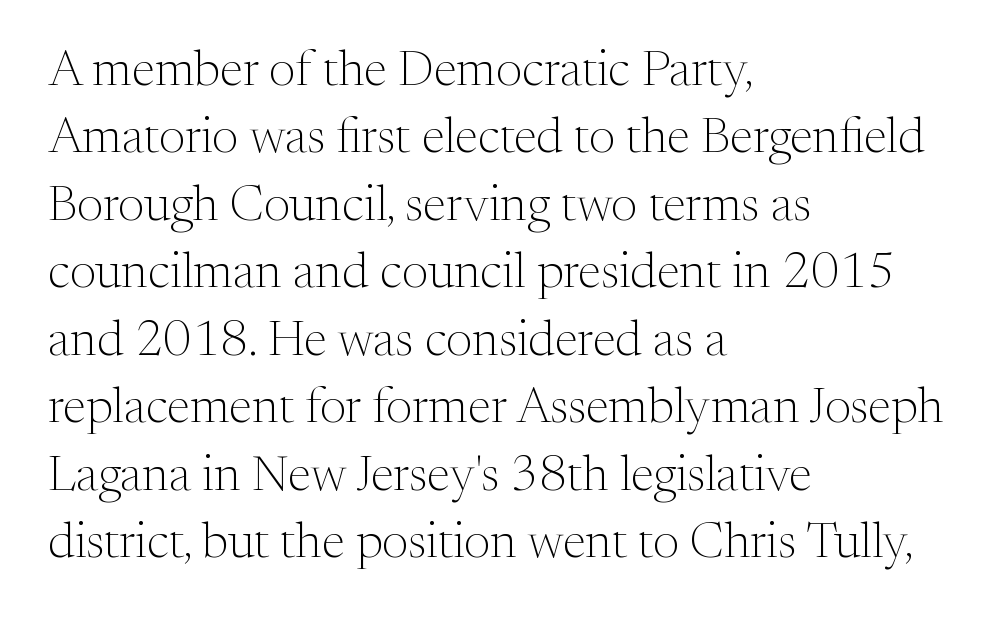
{"serif": "yes", "italic": "no", "bold": "no", "weight": "light", "width": "normal", "stroke_contrast": "medium", "x_height": "medium", "monospaced": "no", "underline": "no", "align": "left", "line_spacing": "normal", "line_spacing_ratio": 1.35, "letter_spacing": "normal", "letter_spacing_em": 0.0, "glyph_px": 50}
